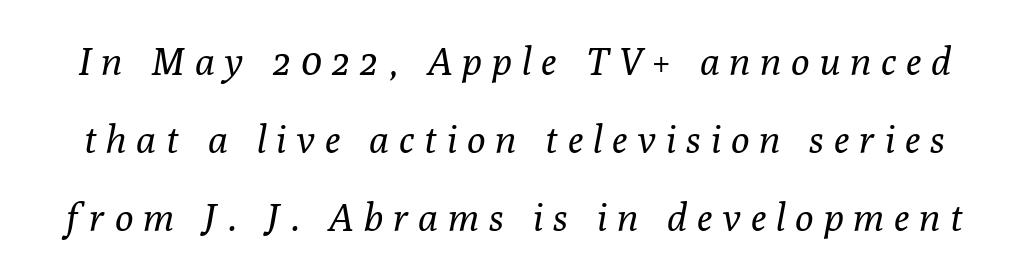
The image shows 38 px regular-weight serif type, italic (leaning right); set loose line spacing (2.05x), unusually wide letter spacing (+0.27 em), not underlined; low stroke contrast and a medium x-height.
